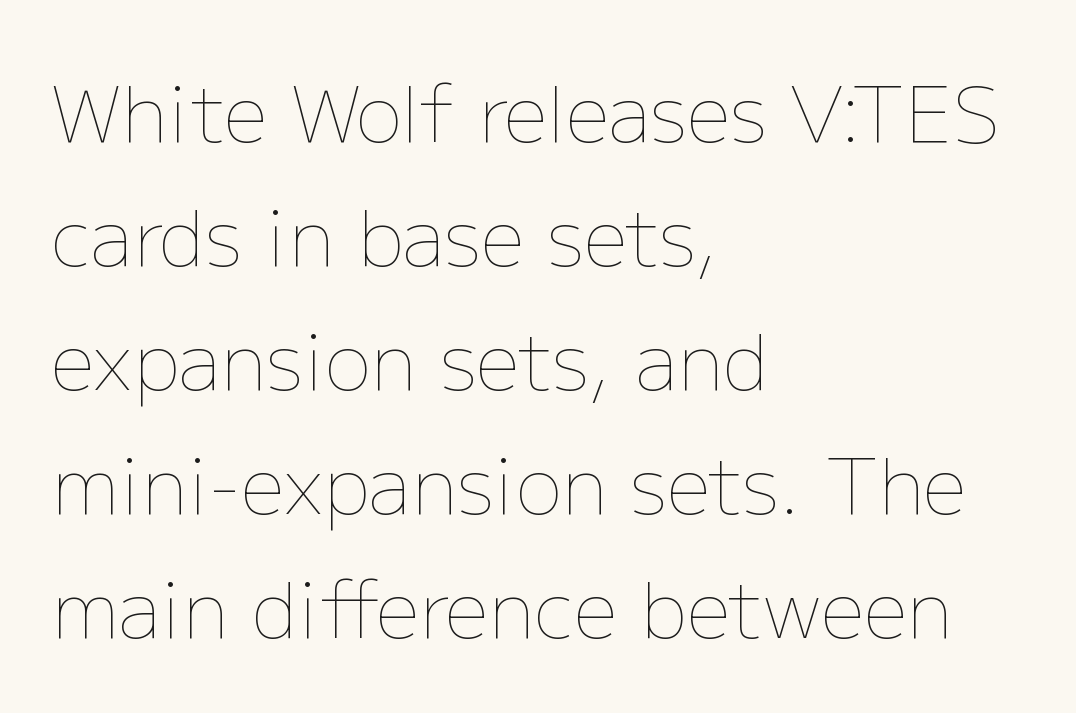
The image shows 78 px thin type, upright; set left-aligned, normal line spacing (1.59x), normal letter spacing, not underlined; low stroke contrast and a medium x-height.
